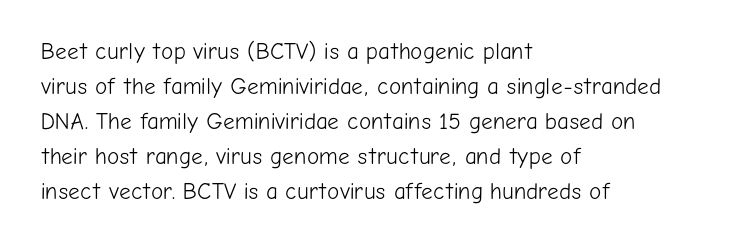
The image shows 23 px text type, upright; set left-aligned, normal line spacing (1.52x), normal letter spacing, not underlined.
